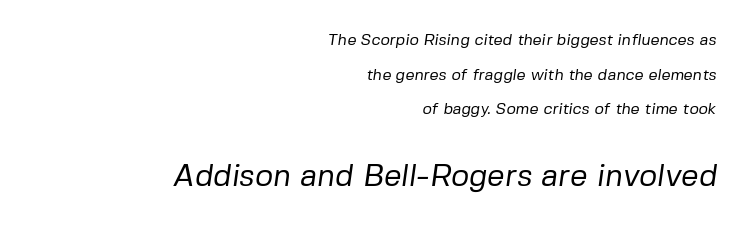
{"serif": "no", "bold": "no", "weight": "regular", "width": "normal", "stroke_contrast": "low", "x_height": "medium", "monospaced": "no", "underline": "no", "align": "right", "line_spacing": "loose", "line_spacing_ratio": 2.17, "letter_spacing": "normal", "letter_spacing_em": 0.0, "larger_block": "second", "size_ratio": 1.94, "glyph_px": 31}
